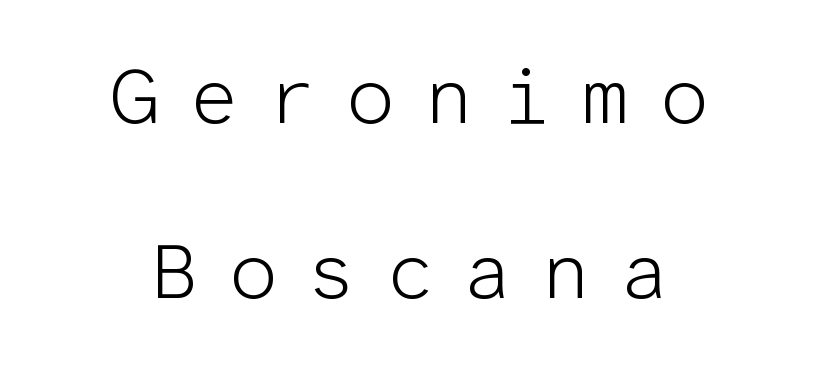
Q: Is the text bold? A: No.
Q: Is the text italic (slanted)? A: No, it is upright.
Q: Is the typeface a serif or a sans-serif typeface? A: Sans-serif.
Q: Is the text underlined? A: No.
Q: How is the paragraph aligned? A: Centered.
Q: Is the spacing between letters normal or unusually wide? A: Unusually wide.
Q: Is the spacing between lines tight, normal or loose? A: Loose.
Q: Width (condensed, normal, or wide)? A: Normal.
Q: Stroke contrast? A: Low.
Q: x-height? A: Medium.
Q: Monospaced? A: Yes.
